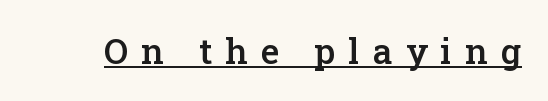
{"serif": "yes", "italic": "no", "bold": "semi", "weight": "semibold", "width": "normal", "stroke_contrast": "low", "x_height": "medium", "monospaced": "no", "underline": "yes", "letter_spacing": "wide", "letter_spacing_em": 0.38, "glyph_px": 35}
